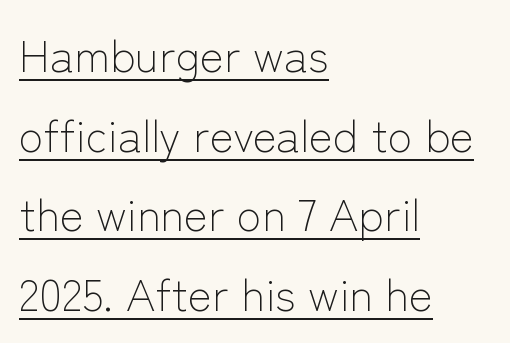
{"serif": "no", "italic": "no", "bold": "no", "weight": "light", "width": "normal", "stroke_contrast": "low", "x_height": "medium", "monospaced": "no", "underline": "yes", "align": "left", "line_spacing_ratio": 1.77, "letter_spacing": "normal", "letter_spacing_em": 0.0, "glyph_px": 45}
